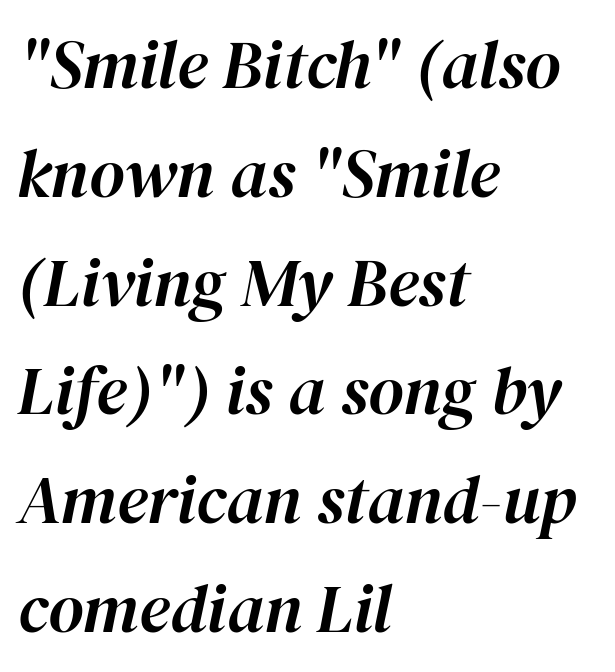
{"italic": "yes", "lean": "right", "slant_degrees": 12, "width": "normal", "stroke_contrast": "high", "x_height": "medium", "monospaced": "no", "underline": "no", "align": "left", "line_spacing": "normal", "line_spacing_ratio": 1.6, "letter_spacing": "normal", "letter_spacing_em": 0.0, "glyph_px": 68}
